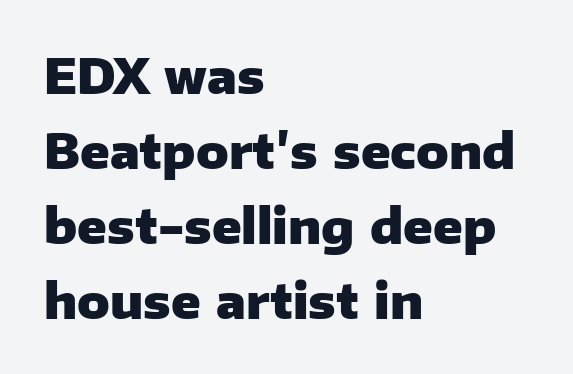
Q: Is the text bold? A: Yes.
Q: Is the text italic (slanted)? A: No, it is upright.
Q: Is the typeface a serif or a sans-serif typeface? A: Sans-serif.
Q: Is the text underlined? A: No.
Q: How is the paragraph aligned? A: Left-aligned.
Q: Is the spacing between letters normal or unusually wide? A: Normal.
Q: Is the spacing between lines tight, normal or loose? A: Normal.
Q: Width (condensed, normal, or wide)? A: Normal.
Q: Stroke contrast? A: Low.
Q: x-height? A: Medium.
Q: Monospaced? A: No.
